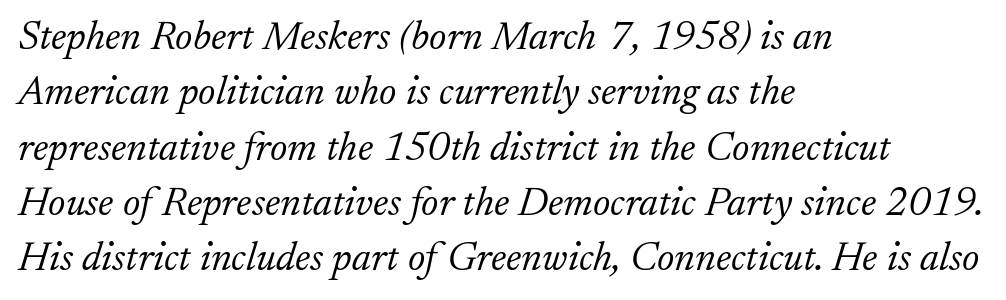
The ragged edge is on the right, which tells us the setting is flush left. The weight tops out at a normal text grade. Reading down the column, the eye jumps a familiar distance to each next line. Unlike a clean sans, this face finishes its strokes with serifs. Caption: standard tracking, unaltered.
